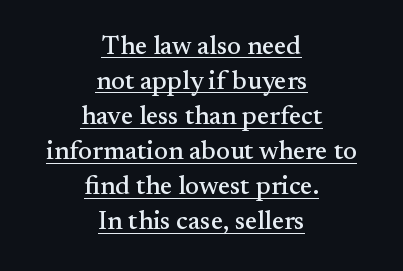
{"italic": "no", "underline": "yes", "align": "center", "line_spacing": "normal", "line_spacing_ratio": 1.35, "letter_spacing": "normal", "letter_spacing_em": 0.0, "glyph_px": 26}
